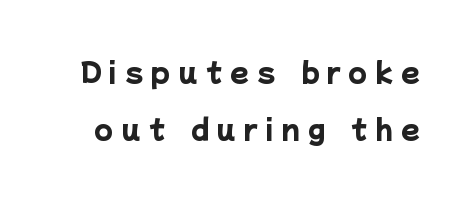
Q: Is the text bold? A: Yes.
Q: Is the text underlined? A: No.
Q: Is the spacing between letters normal or unusually wide? A: Unusually wide.
Q: Is the spacing between lines tight, normal or loose? A: Loose.
